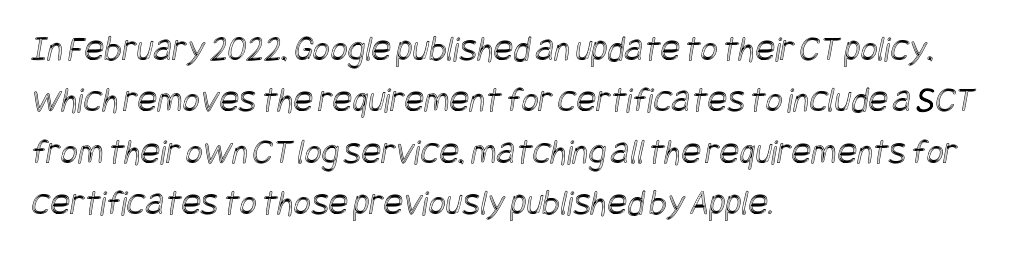
This sample uses plain, unmodified letter spacing. This block has exactly the height ordinary leading produces. Line starts are locked; line ends wander. A bare baseline throughout the passage.
